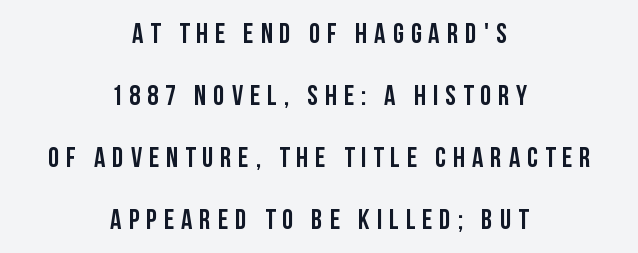
{"serif": "no", "italic": "no", "width": "condensed", "stroke_contrast": "low", "x_height": "large", "monospaced": "no", "underline": "no", "align": "center", "line_spacing": "loose", "line_spacing_ratio": 2.22, "letter_spacing": "wide", "letter_spacing_em": 0.25, "glyph_px": 28}
